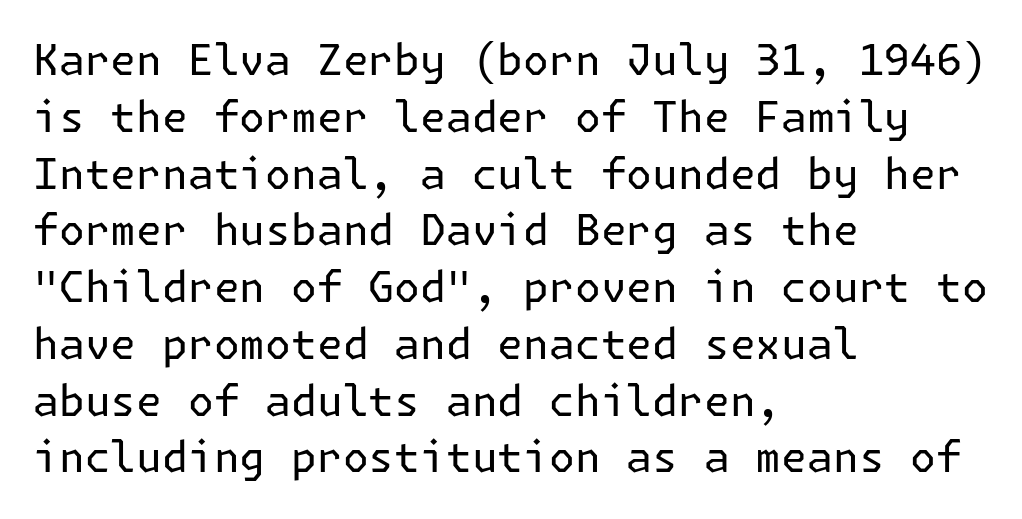
{"serif": "no", "italic": "no", "bold": "no", "weight": "regular", "width": "normal", "stroke_contrast": "low", "x_height": "medium", "underline": "no", "align": "left", "line_spacing": "normal", "line_spacing_ratio": 1.32, "letter_spacing": "normal", "letter_spacing_em": 0.0, "glyph_px": 43}
